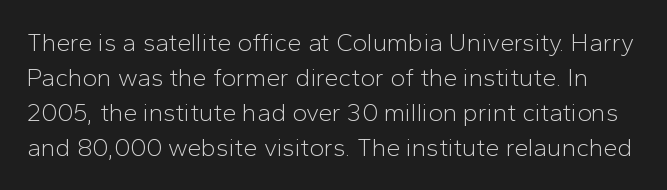
Horizontal bands of white between lines are of average thickness. Tall strokes in this sample are plumb rather than angled. No word sits above an underline. Is the stroke heavy? The answer is a plain regular-or-lighter. The type is set solid horizontally, with unmodified tracking.
